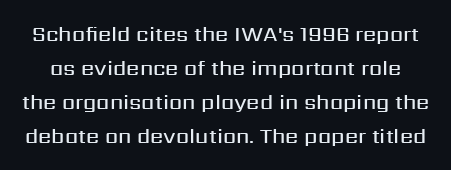
The image shows 21 px text type, upright; set normal line spacing (1.62x), normal letter spacing, not underlined.
